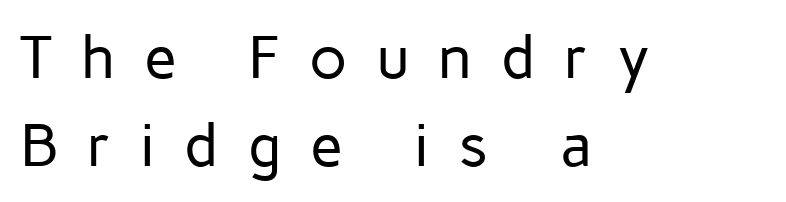
Q: Is the text bold? A: No.
Q: Is the text italic (slanted)? A: No, it is upright.
Q: Is the typeface a serif or a sans-serif typeface? A: Sans-serif.
Q: Is the text underlined? A: No.
Q: How is the paragraph aligned? A: Left-aligned.
Q: Is the spacing between letters normal or unusually wide? A: Unusually wide.
Q: Is the spacing between lines tight, normal or loose? A: Normal.
Q: Width (condensed, normal, or wide)? A: Normal.
Q: Stroke contrast? A: Low.
Q: x-height? A: Medium.
Q: Monospaced? A: No.
